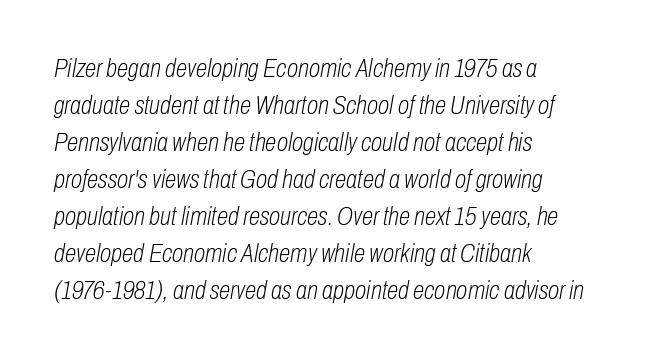
Q: Is the text bold? A: No.
Q: Is the text italic (slanted)? A: Yes, it leans right by about 10 degrees.
Q: Is the text underlined? A: No.
Q: How is the paragraph aligned? A: Left-aligned.
Q: Is the spacing between letters normal or unusually wide? A: Normal.
Q: Is the spacing between lines tight, normal or loose? A: Normal.
